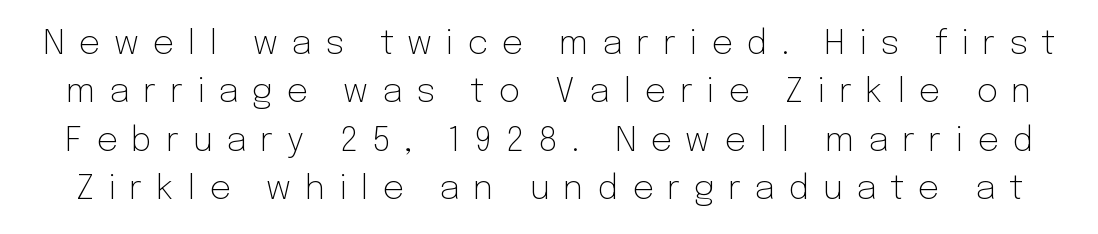
The image shows 34 px light sans-serif type, upright; set normal line spacing (1.42x), unusually wide letter spacing (+0.4 em), not underlined; low stroke contrast and a medium x-height.
